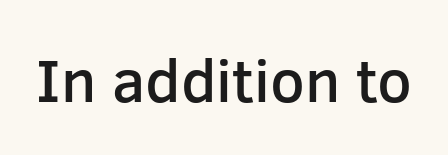
Clear beneath every line of the passage. In terms of letterspacing, this is plain default setting. You could not count columns in this text — the font is proportionally spaced. Tall strokes in this sample are plumb rather than angled.
